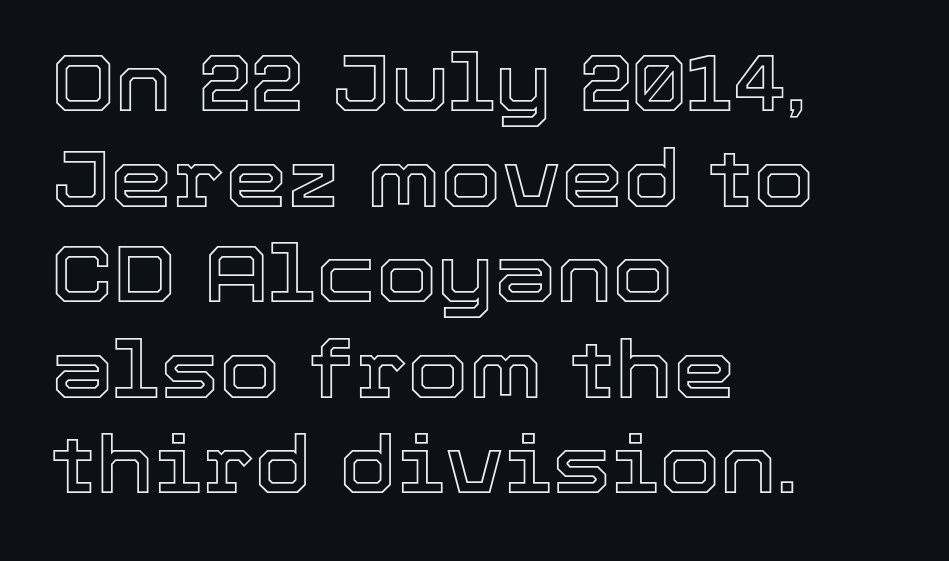
The image shows 79 px text type, upright; set left-aligned, line spacing 1.21x, normal letter spacing, not underlined; a medium x-height.
